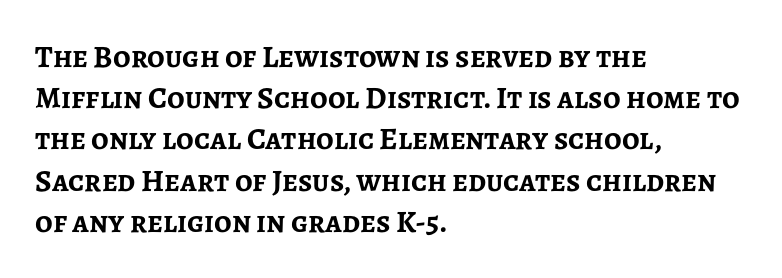
Q: Is the text bold? A: Yes.
Q: Is the text italic (slanted)? A: No, it is upright.
Q: Is the typeface a serif or a sans-serif typeface? A: Sans-serif.
Q: Is the text underlined? A: No.
Q: How is the paragraph aligned? A: Left-aligned.
Q: Is the spacing between letters normal or unusually wide? A: Normal.
Q: Is the spacing between lines tight, normal or loose? A: Normal.
Q: Width (condensed, normal, or wide)? A: Normal.
Q: Stroke contrast? A: Low.
Q: x-height? A: Medium.
Q: Monospaced? A: No.
